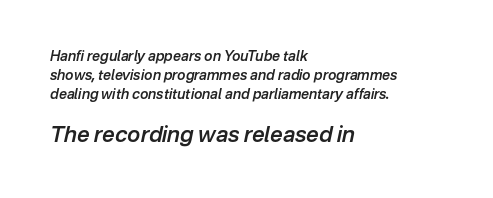
Look at the glyph heights: the lower group is clearly the bigger setting. Layout note: lines flush left. This is moderately heavy type, rendered in semibold. The foot of each line stays bare and open.
